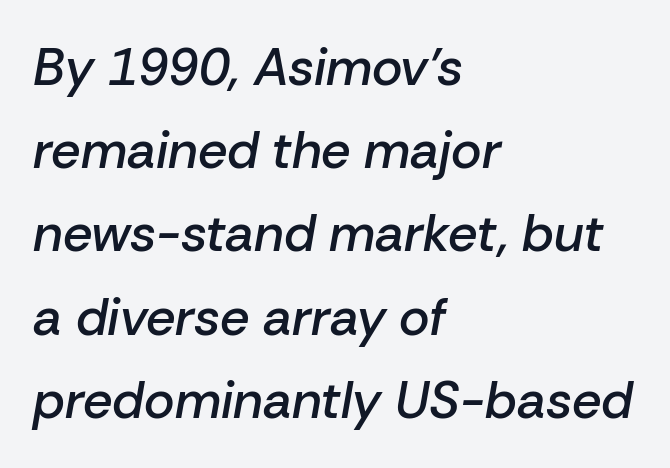
{"italic": "yes", "lean": "right", "slant_degrees": 10, "bold": "semi", "weight": "semibold", "width": "normal", "stroke_contrast": "low", "x_height": "medium", "monospaced": "no", "underline": "no", "align": "left", "line_spacing": "normal", "line_spacing_ratio": 1.6, "letter_spacing": "normal", "letter_spacing_em": 0.0, "glyph_px": 52}
